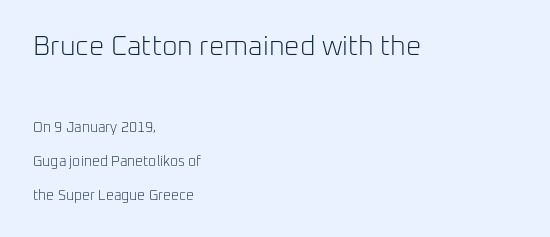
Honestly, the letter spacing is just normal — you wouldn't notice it. Interline gaps are noticeably wide in this sample. Character size in the leading block exceeds that of the trailing block. Tall strokes in this sample are plumb rather than angled.
